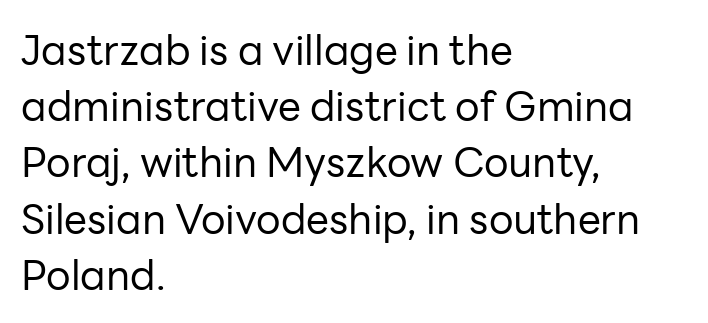
Casual observation: everything's shoved over to the left. The space beneath each line is pristine and unruled. Horizontal bands of white between lines are of average thickness. Check where the strokes stop: nothing finishes them off — pure sans. Does the lettering tilt? It doesn't — this is upright.
